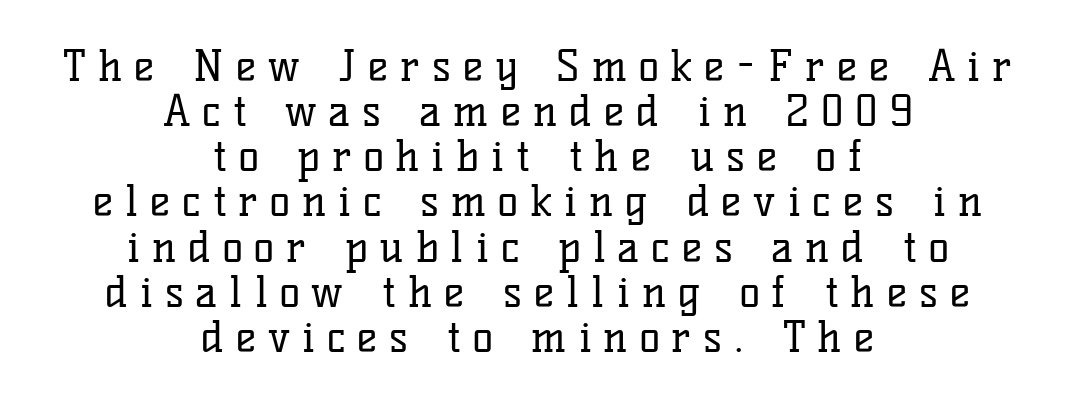
The image shows 43 px regular-weight serif type, upright; set centered, tight line spacing (1.05x), unusually wide letter spacing (+0.28 em), not underlined; low stroke contrast and a medium x-height.
